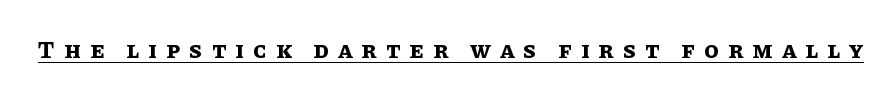
Q: Is the text bold? A: Yes.
Q: Is the text italic (slanted)? A: No, it is upright.
Q: Is the text underlined? A: Yes.
Q: Is the spacing between letters normal or unusually wide? A: Unusually wide.
